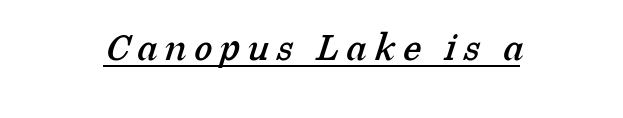
A continuous stroke trails under the words, as in a hyperlink. You could not count columns in this text — the font is proportionally spaced. These lines are composed in type with serifs. A centered setting, common on invitations and titles, is used for this passage.
